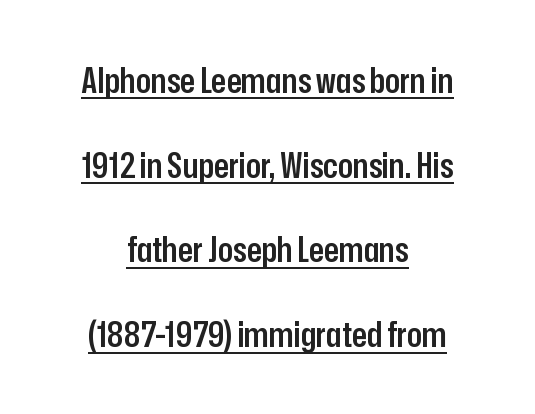
You could not count columns in this text — the font is proportionally spaced. The face used here is rendered with its standard letterfit. Type style note: lacks serifs. Does the copy run flush right? No — it is centered line by line. Interline gaps are noticeably wide in this sample. These lines were composed using upright roman letters.
